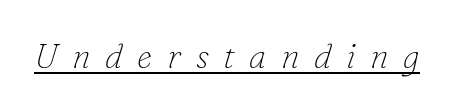
Q: Is the text bold? A: No.
Q: Is the text italic (slanted)? A: Yes, it leans right by about 16 degrees.
Q: Is the typeface a serif or a sans-serif typeface? A: Serif.
Q: Is the text underlined? A: Yes.
Q: Is the spacing between letters normal or unusually wide? A: Unusually wide.
Q: Width (condensed, normal, or wide)? A: Normal.
Q: Stroke contrast? A: Low.
Q: x-height? A: Small.
Q: Monospaced? A: No.
